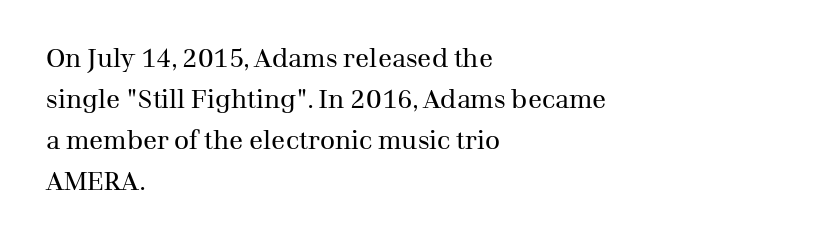
The image shows 26 px text type, upright; set left-aligned, normal line spacing (1.58x), normal letter spacing, not underlined.
